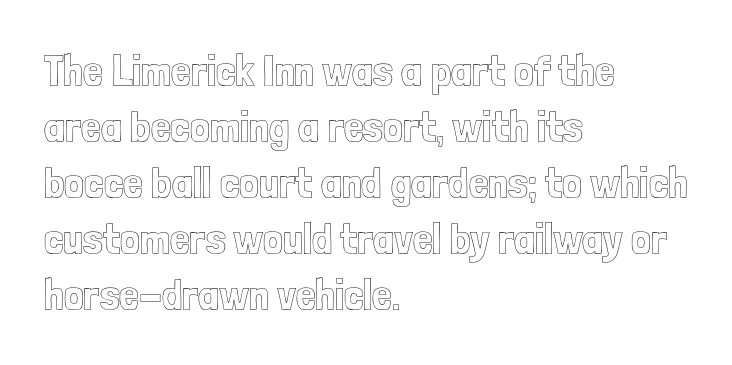
{"italic": "no", "width": "condensed", "x_height": "medium", "monospaced": "no", "underline": "no", "align": "left", "line_spacing": "normal", "line_spacing_ratio": 1.27, "letter_spacing": "normal", "letter_spacing_em": 0.0, "glyph_px": 44}
